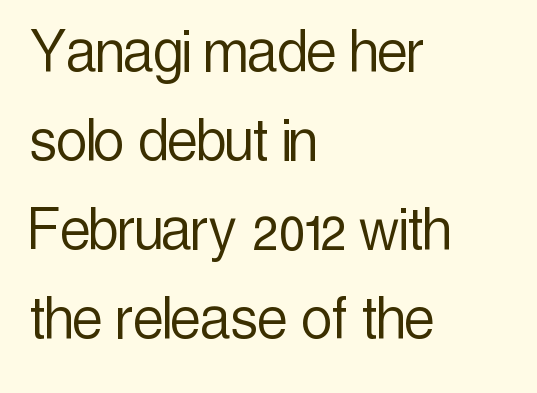
Q: Is the text bold? A: No.
Q: Is the text italic (slanted)? A: No, it is upright.
Q: Is the typeface a serif or a sans-serif typeface? A: Sans-serif.
Q: Is the text underlined? A: No.
Q: How is the paragraph aligned? A: Left-aligned.
Q: Is the spacing between letters normal or unusually wide? A: Normal.
Q: Is the spacing between lines tight, normal or loose? A: Normal.
Q: Width (condensed, normal, or wide)? A: Condensed.
Q: x-height? A: Medium.
Q: Monospaced? A: No.
